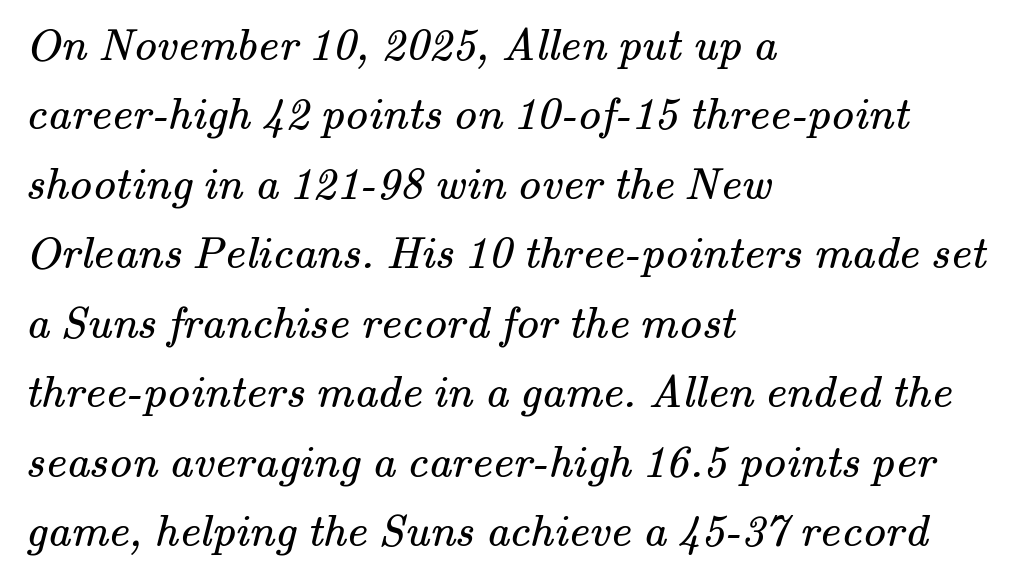
The weight would be labelled regular, book, light, or lighter still. Summary of vertical rhythm: regular, with standard interline spacing. Unmarked baselines from the first word to the last. Each letter's strokes conclude with small projecting serifs.
